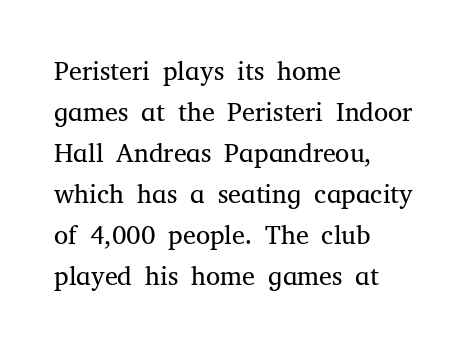
Q: Is the text bold? A: No.
Q: Is the text italic (slanted)? A: No, it is upright.
Q: Is the text underlined? A: No.
Q: How is the paragraph aligned? A: Left-aligned.
Q: Is the spacing between letters normal or unusually wide? A: Normal.
Q: Is the spacing between lines tight, normal or loose? A: Normal.
